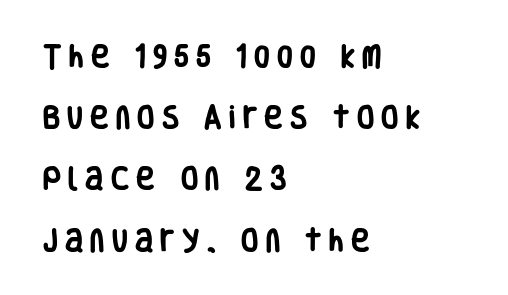
Q: Is the text bold? A: Yes.
Q: Is the text italic (slanted)? A: No, it is upright.
Q: Is the text underlined? A: No.
Q: How is the paragraph aligned? A: Left-aligned.
Q: Is the spacing between letters normal or unusually wide? A: Unusually wide.
Q: Is the spacing between lines tight, normal or loose? A: Loose.
